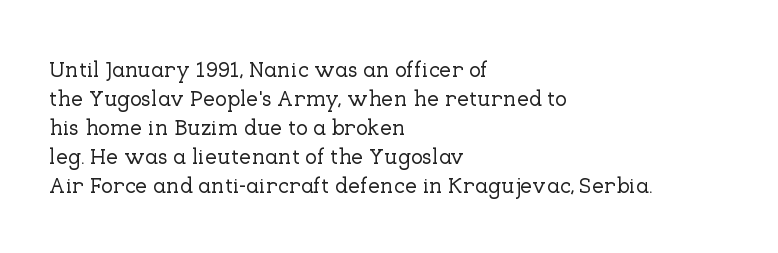
It's the straight-up-and-down kind of type. The horizontal fit of the characters is conventional and even. These lines are set flush left with a ragged right edge. Glance below the letters and you will spot only blank space.
